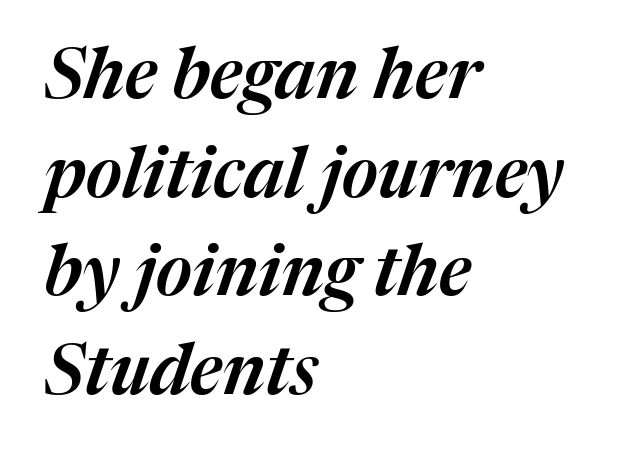
The specimen reads as italic at a glance. Quick note: underline off. Spacing between characters is what you'd get straight out of the box. The passage shown is typed in a proportional face where columns would drift. This block has exactly the height ordinary leading produces.
